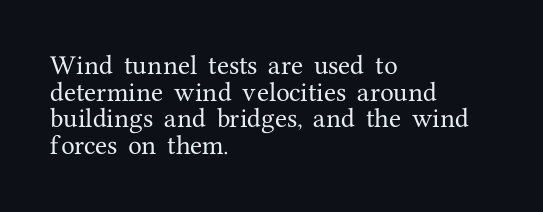
Q: Is the text italic (slanted)? A: No, it is upright.
Q: Is the text underlined? A: No.
Q: How is the paragraph aligned? A: Left-aligned.
Q: Is the spacing between letters normal or unusually wide? A: Normal.
